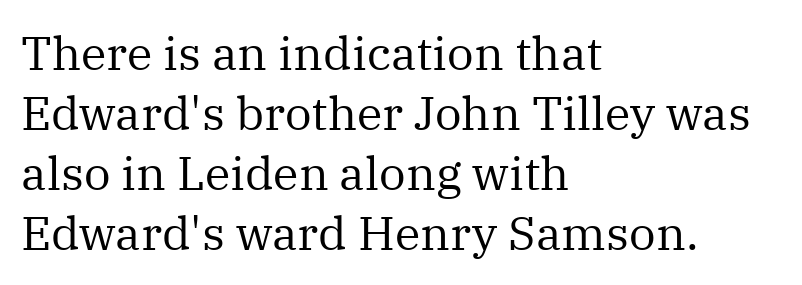
The image shows 47 px regular-weight serif type, upright; set left-aligned, normal line spacing (1.28x), normal letter spacing, not underlined; medium stroke contrast and a medium x-height.
